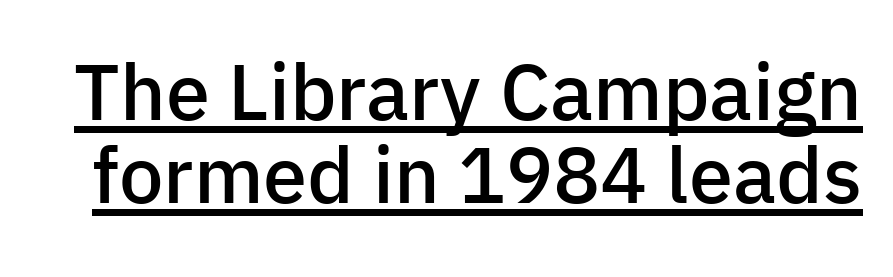
{"serif": "no", "italic": "no", "bold": "semi", "weight": "semibold", "width": "normal", "stroke_contrast": "low", "x_height": "medium", "monospaced": "no", "underline": "yes", "line_spacing": "tight", "line_spacing_ratio": 1.05, "letter_spacing": "normal", "letter_spacing_em": 0.0, "glyph_px": 79}
